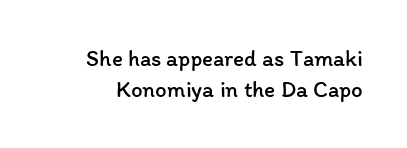
{"italic": "no", "bold": "no", "underline": "no", "line_spacing": "normal", "line_spacing_ratio": 1.35, "letter_spacing": "normal", "letter_spacing_em": 0.0, "glyph_px": 23}
